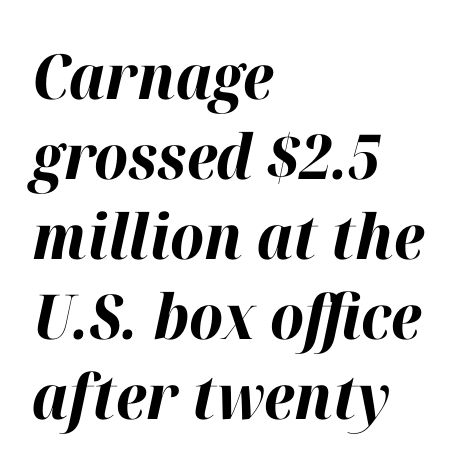
The image shows 62 px bold type, italic (leaning right); set left-aligned, normal line spacing (1.29x), normal letter spacing, not underlined; high stroke contrast and a medium x-height.
